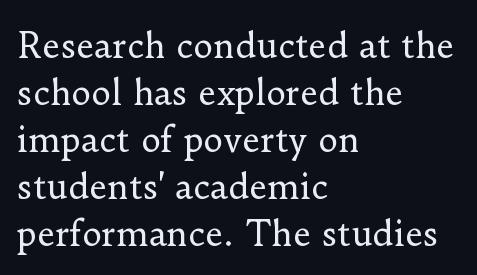
{"serif": "yes", "italic": "no", "bold": "no", "weight": "regular", "width": "normal", "stroke_contrast": "low", "x_height": "small", "monospaced": "no", "underline": "no", "align": "left", "line_spacing": "normal", "line_spacing_ratio": 1.38, "letter_spacing": "normal", "letter_spacing_em": 0.0, "glyph_px": 34}
